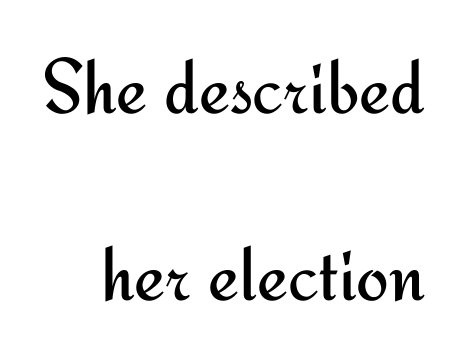
A great deal of white space separates one row of letters from the next. Honestly, the letter spacing is just normal — you wouldn't notice it. The strip under each line holds only bare page. Heaviness? Minimal to ordinary, like unemphasized prose.
